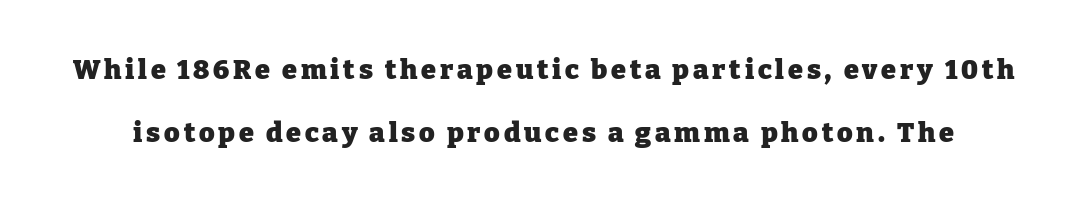
The image shows 27 px bold type, upright; set loose line spacing (2.33x), not underlined.
